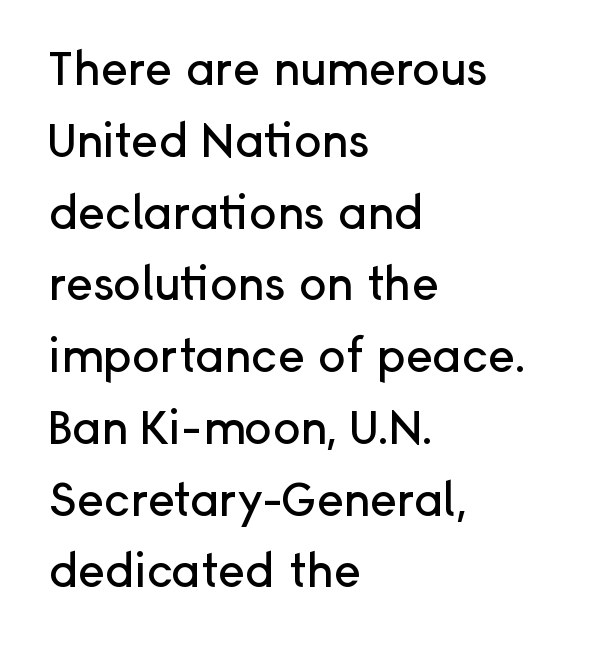
The image shows 46 px sans-serif type, upright; set left-aligned, normal line spacing (1.56x), normal letter spacing, not underlined; low stroke contrast and a medium x-height.
